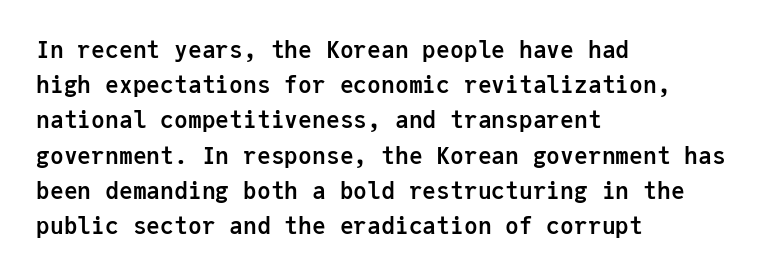
Each new line begins a customary step beneath the previous one. This rendering leaves character spacing at its baseline value. The lettering stays uniformly vertical, giving the passage a roman look. This rendering features lettering with no underline. A student would call this left alignment; a typographer would say flush left, rag right. Is the type bold? Yes — the strokes are clearly thick and heavy.
